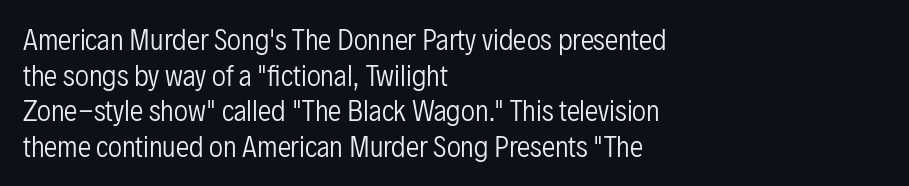
Notice how descenders clear the ascenders below comfortably — that's standard leading. Rule under the text: the space is simply empty. This rendering uses left alignment, leaving the right contour irregular. The type sits square on the baseline with zero lean. The font sits on the lighter half of the weight spectrum, regular included. The gaps between neighbouring characters are ordinary and unremarkable.
